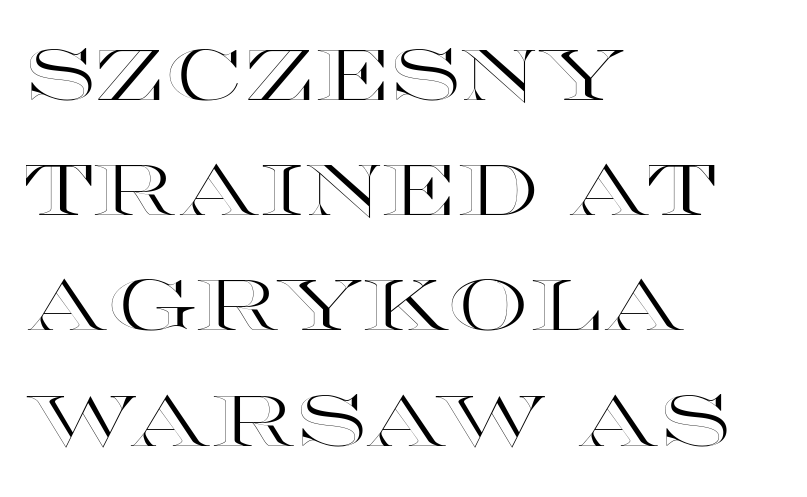
Underline: absent. Does the lettering tilt? It doesn't — this is upright. A classic flush-left, rag-right setting is used for this passage. The rendering keeps characters at their native spacing. This sample keeps an unexceptional amount of space between lines. Each letter keeps its own natural width here, so spacing adapts to shape.
